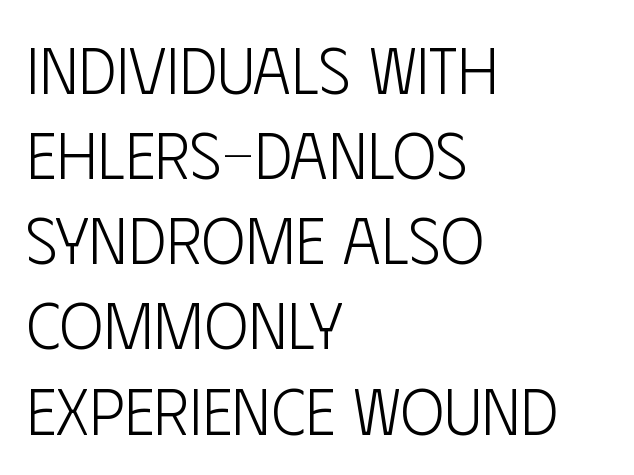
{"serif": "no", "italic": "no", "bold": "no", "weight": "light", "width": "condensed", "stroke_contrast": "low", "x_height": "large", "monospaced": "no", "underline": "no", "align": "left", "line_spacing": "normal", "line_spacing_ratio": 1.29, "letter_spacing": "normal", "letter_spacing_em": 0.0, "glyph_px": 66}
